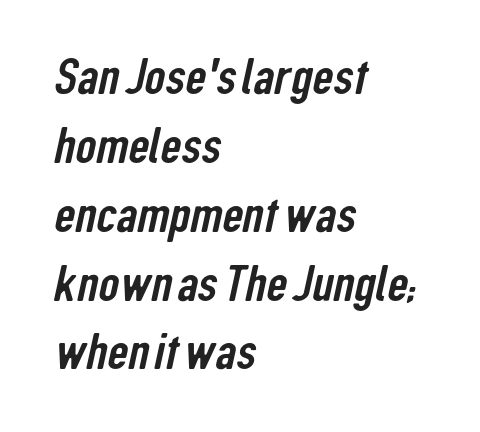
Typeset ragged right — the left edge is the straight one. Rule under the text: the space is simply empty. Character widths vary here, with narrow letters taking less room than wide ones. This sample uses a sans-serif face. A typesetter would call this zero additional tracking. Successive baselines arrive at the customary interval.
